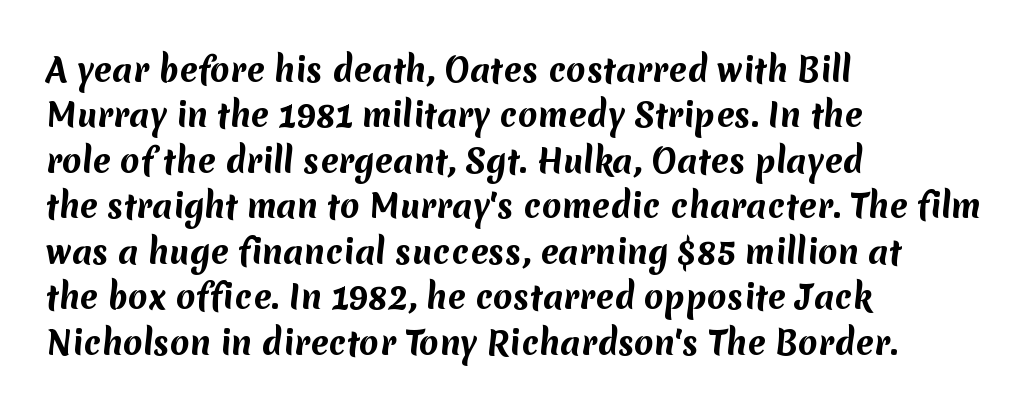
Q: Is the text bold? A: Yes.
Q: Is the typeface a serif or a sans-serif typeface? A: Sans-serif.
Q: Is the text underlined? A: No.
Q: How is the paragraph aligned? A: Left-aligned.
Q: Is the spacing between letters normal or unusually wide? A: Normal.
Q: Is the spacing between lines tight, normal or loose? A: Normal.
Q: Width (condensed, normal, or wide)? A: Normal.
Q: Stroke contrast? A: Medium.
Q: x-height? A: Medium.
Q: Monospaced? A: No.
